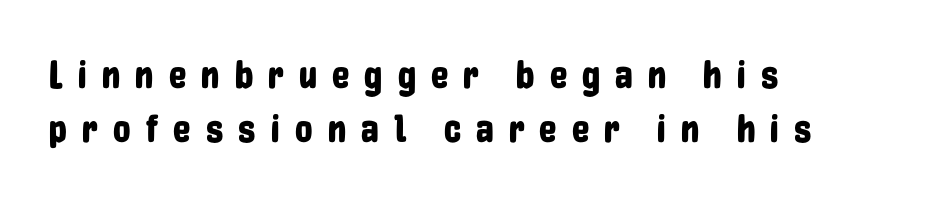
The image shows 39 px condensed sans-serif type, upright; set left-aligned, normal line spacing (1.38x), unusually wide letter spacing (+0.39 em), not underlined; low stroke contrast and a medium x-height.
